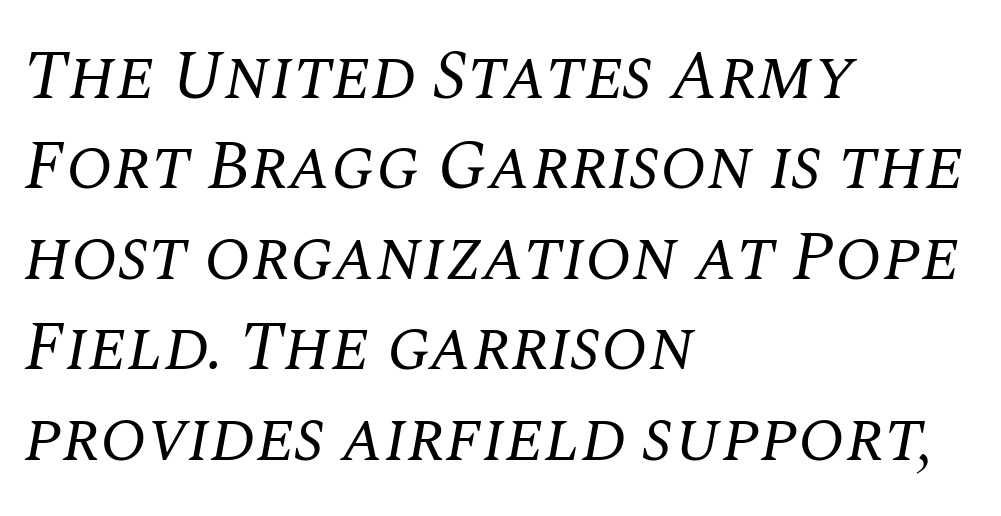
{"serif": "yes", "italic": "yes", "lean": "right", "slant_degrees": 10, "bold": "no", "weight": "regular", "width": "normal", "stroke_contrast": "medium", "x_height": "large", "monospaced": "no", "underline": "no", "align": "left", "line_spacing": "normal", "line_spacing_ratio": 1.31, "letter_spacing": "normal", "letter_spacing_em": 0.0, "glyph_px": 69}
